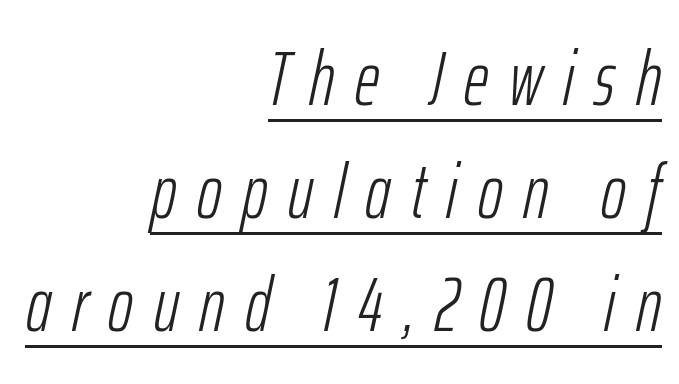
Is the type slanted? Yes — the strokes lean at a clear angle. This block has exactly the height ordinary leading produces. These lines are set flush right with a ragged left edge. Here the glyphs are tracked loosely, breaking word shapes into spaced letters.
